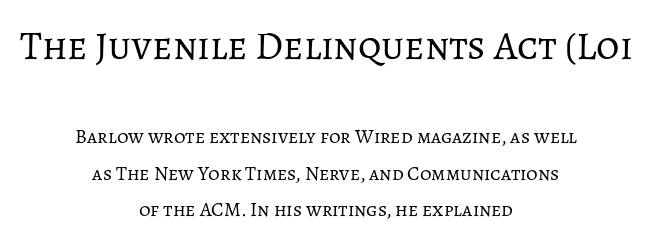
{"italic": "no", "bold": "no", "weight": "regular", "width": "normal", "stroke_contrast": "low", "x_height": "medium", "monospaced": "no", "underline": "no", "align": "center", "line_spacing_ratio": 1.81, "letter_spacing": "normal", "letter_spacing_em": 0.0, "larger_block": "first", "size_ratio": 2.0, "glyph_px": 40}
